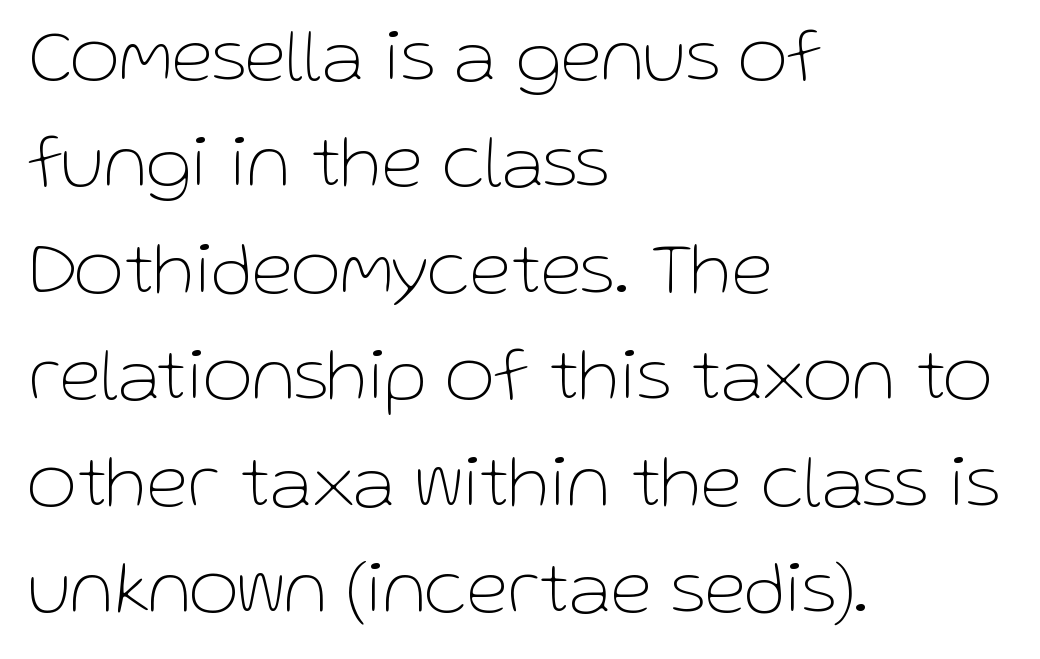
One-word summary of the alignment: left. This reads as an unemphasized weight, regular at the heaviest. Words float on clear page, feet unadorned. A typesetter would call this leading conventional body-copy spacing. Italic: no, the glyphs are upright roman.
